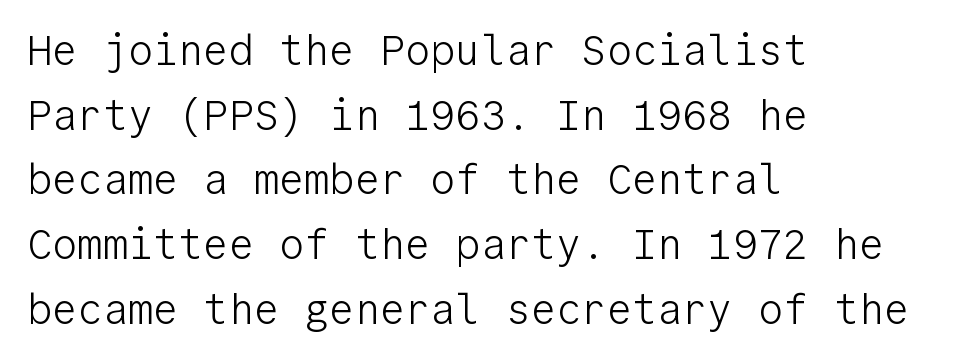
The letters stand upright; this is a roman face. Vertical spacing — default. Here the glyphs are tracked normally, forming tight word shapes. Each stroke keeps to a modest, everyday thickness or less.
